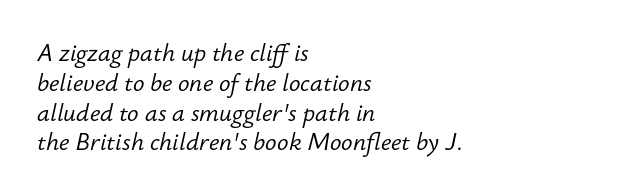
{"italic": "yes", "lean": "right", "slant_degrees": 12, "bold": "no", "underline": "no", "align": "left", "line_spacing_ratio": 1.24, "letter_spacing": "normal", "letter_spacing_em": 0.0, "glyph_px": 24}
